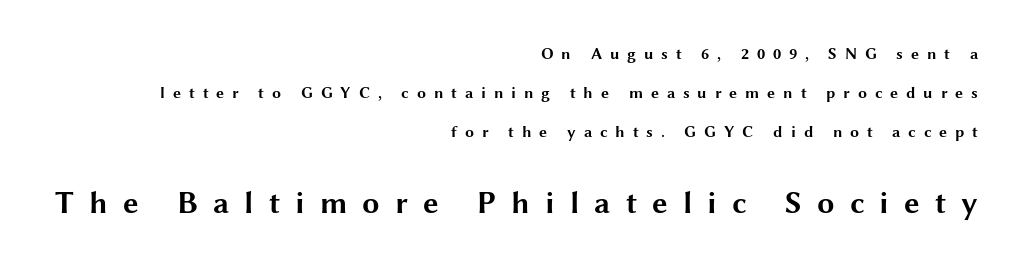
Note the varied advance widths — an 'i' is clearly narrower than an 'm'. Caption: upper text group reduced, lower text group enlarged. The passage shown is emphatically bold. The type is letterspaced generously, with wide tracking.
